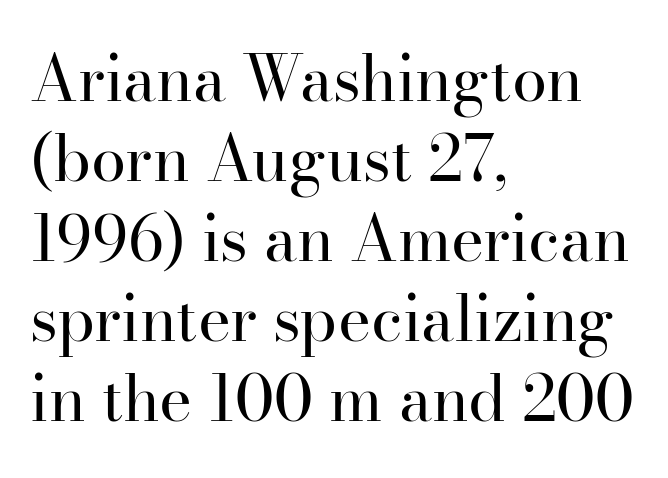
Quick note: underline off. The letters look calm and open, with moderate or lighter stems. Is this a fixed-width face? No — the glyphs have proportional, varying widths. Are there feet on the stems? There are — it's a serif. In CSS terms this would be text-align: left.
